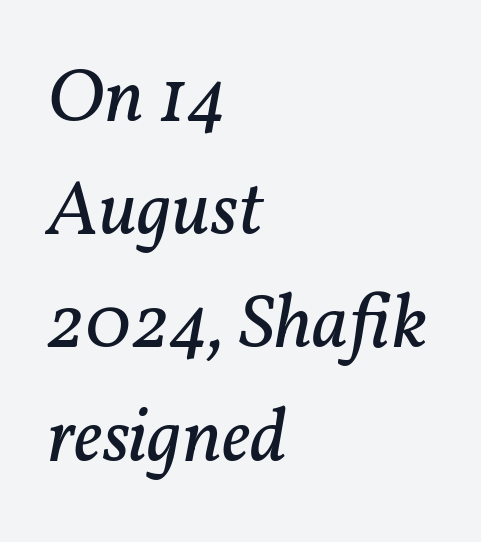
The letters sit at their default tracking, neither squeezed nor spread. Unbolded letterforms with no extra heft. Underlining? Definitely not there. Rendered with sloped, italic letterforms. One glance says typical: line gaps are just what's usual. Caption: multi-line text, flush left, ragged right.
